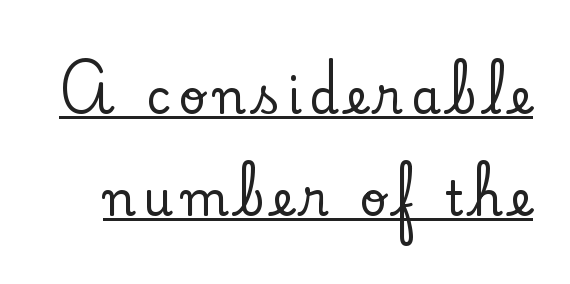
Q: Is the text italic (slanted)? A: No, it is upright.
Q: Is the typeface a serif or a sans-serif typeface? A: Serif.
Q: Is the text underlined? A: Yes.
Q: Is the spacing between lines tight, normal or loose? A: Loose.
Q: Width (condensed, normal, or wide)? A: Normal.
Q: Stroke contrast? A: Low.
Q: x-height? A: Small.
Q: Monospaced? A: No.
